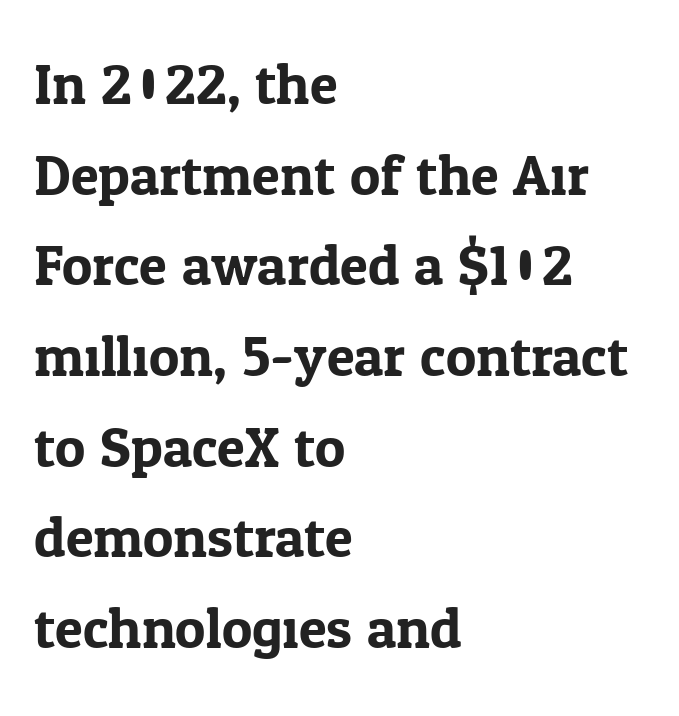
The image shows 57 px serif type, upright; set left-aligned, normal line spacing (1.59x), normal letter spacing, not underlined; low stroke contrast and a medium x-height.
